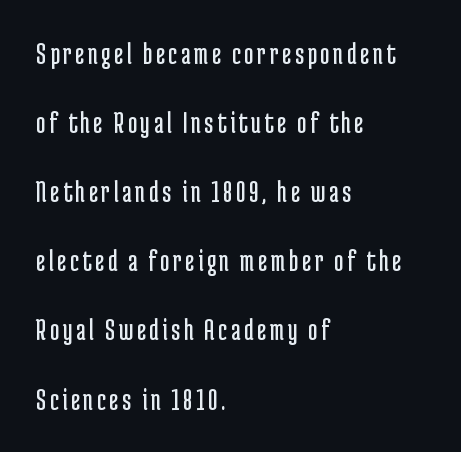
The specimen omits any rule beneath the text block's lines. The cut favours lightness, reaching ordinary text weight at its darkest. The rendering shows plain stroke endings on the letterforms — a sans-serif design. A typesetter would call this leading open, well beyond the default.
